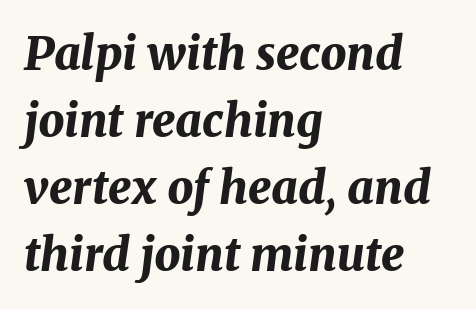
The image shows 46 px bold type, italic (leaning right); set left-aligned, normal line spacing (1.46x), normal letter spacing, not underlined; medium stroke contrast and a medium x-height.
